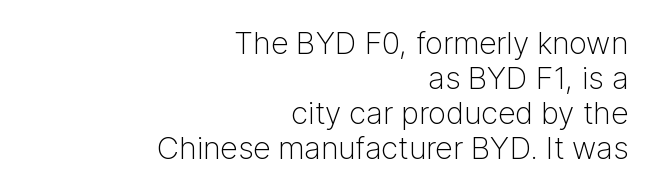
To sum up the face: it is a sans, with no serifs. Line spacing here is tight. The rendering keeps characters at their native spacing. The letters stand upright; this is a roman face. Each row of text sits above clean, open space.
